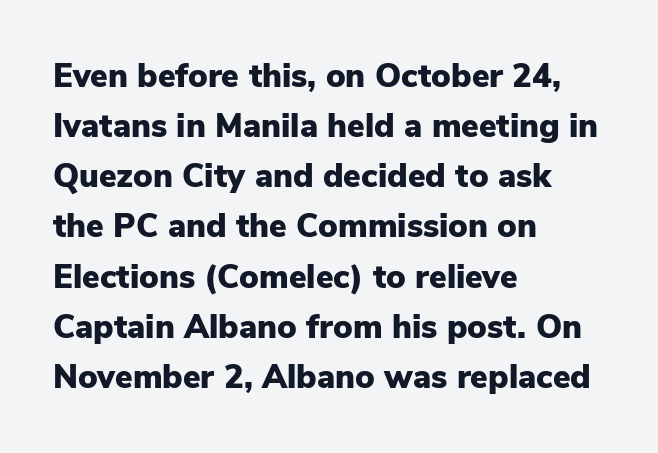
The image shows 33 px heavy sans-serif type, upright; set left-aligned, normal line spacing (1.52x), normal letter spacing, not underlined; low stroke contrast and a medium x-height.
